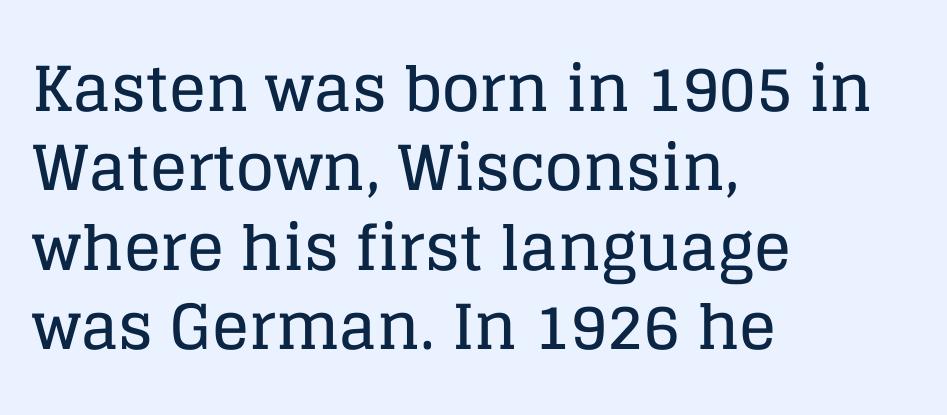
Q: Is the text italic (slanted)? A: No, it is upright.
Q: Is the typeface a serif or a sans-serif typeface? A: Serif.
Q: Is the text underlined? A: No.
Q: How is the paragraph aligned? A: Left-aligned.
Q: Is the spacing between letters normal or unusually wide? A: Normal.
Q: Is the spacing between lines tight, normal or loose? A: Normal.
Q: Width (condensed, normal, or wide)? A: Normal.
Q: Stroke contrast? A: Low.
Q: x-height? A: Large.
Q: Monospaced? A: No.
